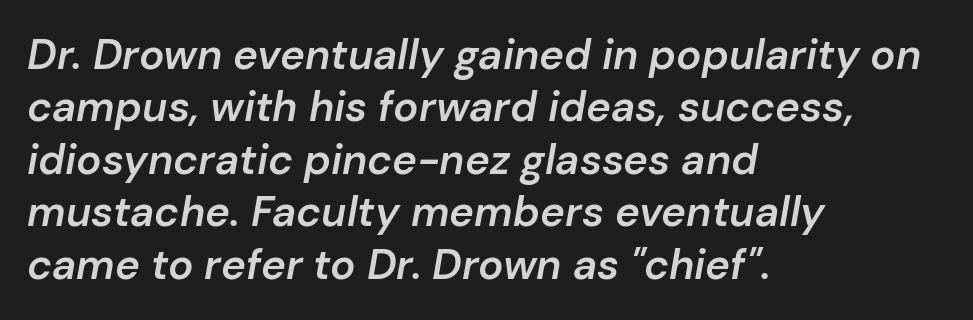
Q: Is the text bold? A: Semi-bold.
Q: Is the text italic (slanted)? A: Yes, it leans right by about 10 degrees.
Q: Is the text underlined? A: No.
Q: How is the paragraph aligned? A: Left-aligned.
Q: Is the spacing between letters normal or unusually wide? A: Normal.
Q: Is the spacing between lines tight, normal or loose? A: Normal.
Q: Width (condensed, normal, or wide)? A: Normal.
Q: Stroke contrast? A: Low.
Q: x-height? A: Medium.
Q: Monospaced? A: No.
